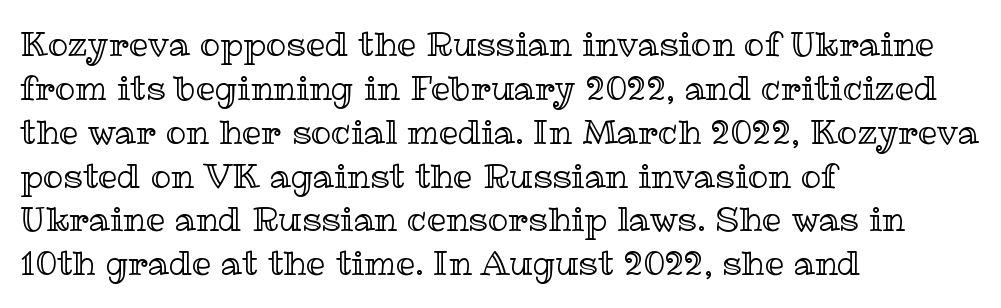
This sample is left-justified, so line endings fall wherever the words run out. This rendering leaves character spacing at its baseline value. The baseline area is clear. The letters stand upright; this is a roman face. The designer left line spacing at the default.
